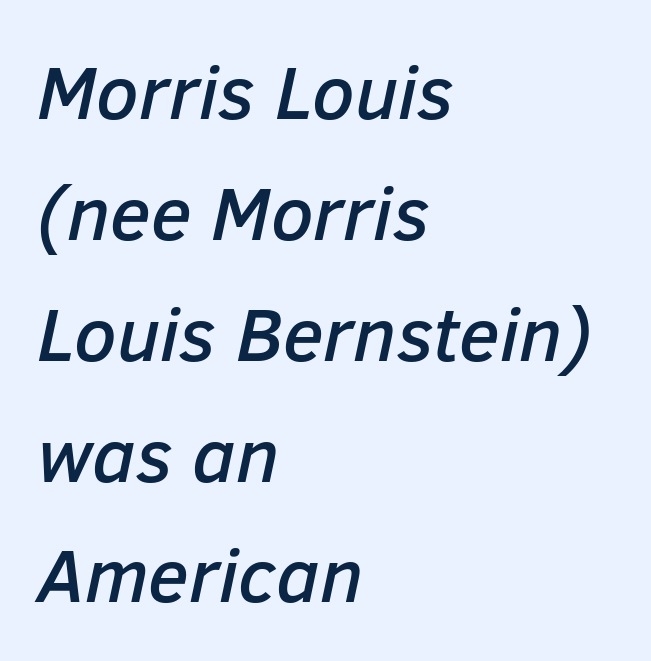
The tracking reads as untouched default to a designer's eye. Does the copy run flush right? No — it runs flush left. Do the characters align in a grid? No, the font is proportional. A typesetter would call this leading conventional body-copy spacing. Letters rest on an invisible, unmarked baseline.
